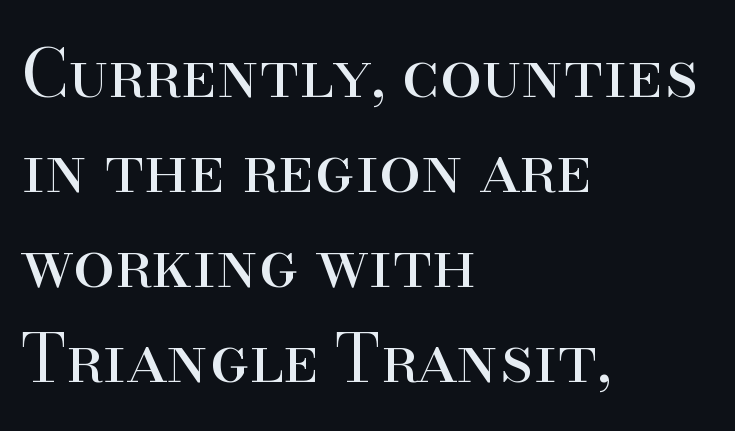
The image shows 67 px regular-weight serif type, upright; set left-aligned, normal line spacing (1.42x), normal letter spacing, not underlined; high stroke contrast and a small x-height.
